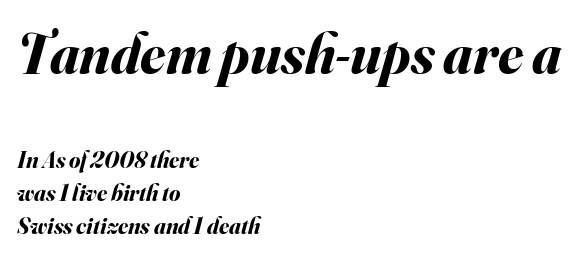
The image shows 57 px bold type, italic (leaning right); set left-aligned, normal line spacing (1.44x), normal letter spacing, not underlined; the first (top) block is 2.48x larger; medium stroke contrast and a small x-height.
